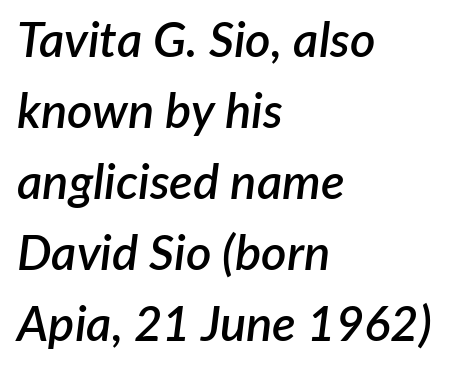
Rows of type keep a routine distance in the vertical direction. Line starts are locked; line ends wander. The passage shown is typed in a proportional face where columns would drift. Rule under the text: the space is simply empty. This is oblique type, the kind used for emphasis or titles. The sample has been set in demibold, a notch under bold.
